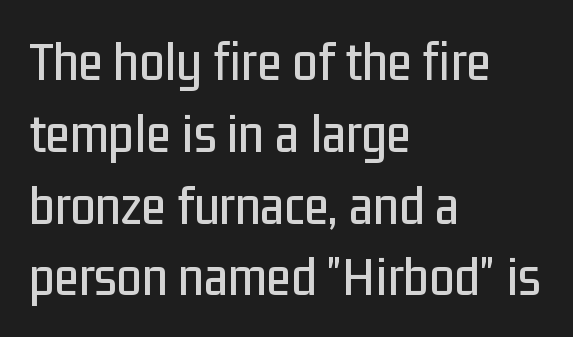
Here the glyphs are tracked normally, forming tight word shapes. Visually the block forms a straight wall on the left and a jagged coastline on the right. In terms of letterform style, serifs are entirely absent. Spacing verdict: proportional, widths tailored to each character.
